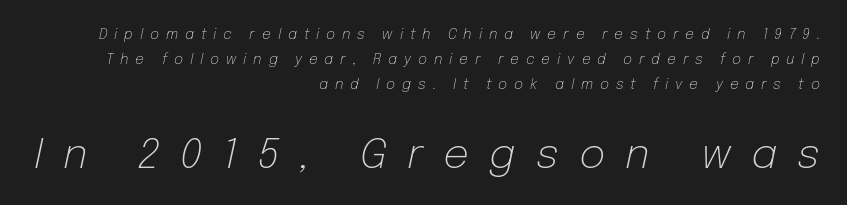
The image shows 41 px light type, italic (leaning right); set right-aligned, line spacing 1.78x, unusually wide letter spacing (+0.49 em), not underlined; the second (bottom) block is 2.93x larger; low stroke contrast and a medium x-height.
